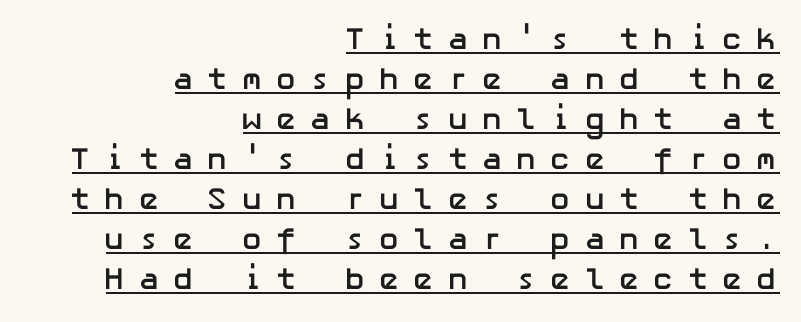
The image shows 31 px semibold sans-serif type, upright; set right-aligned, normal line spacing (1.29x), unusually wide letter spacing (+0.44 em), underlined; low stroke contrast and a medium x-height.
